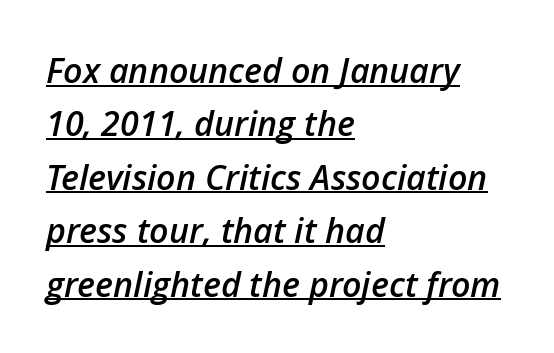
The words here are underlined. Typeset ragged right — the left edge is the straight one. Nobody touched the tracking dial on this one. Quick note: italic.
